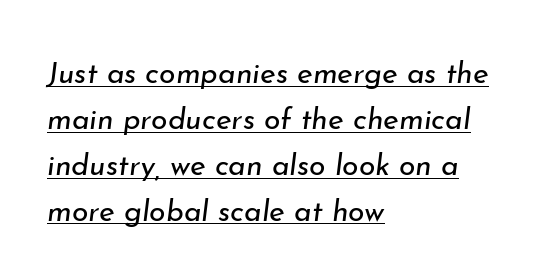
The image shows 30 px regular-weight type, italic (leaning right); set left-aligned, normal line spacing (1.53x), normal letter spacing, underlined; low stroke contrast and a small x-height.
